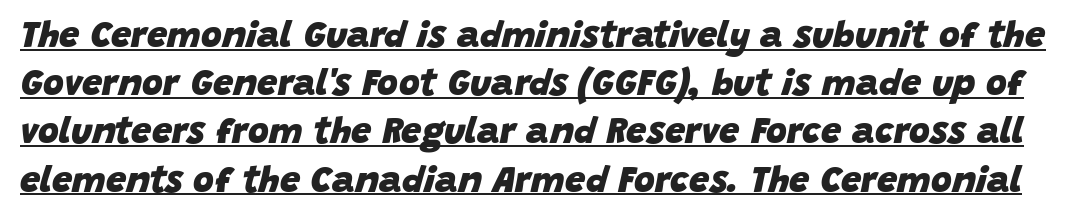
Q: Is the text bold? A: Yes.
Q: Is the text italic (slanted)? A: Yes, it leans right by about 15 degrees.
Q: Is the text underlined? A: Yes.
Q: Is the spacing between letters normal or unusually wide? A: Normal.
Q: Is the spacing between lines tight, normal or loose? A: Normal.
Q: Width (condensed, normal, or wide)? A: Normal.
Q: Stroke contrast? A: Low.
Q: x-height? A: Large.
Q: Monospaced? A: No.
